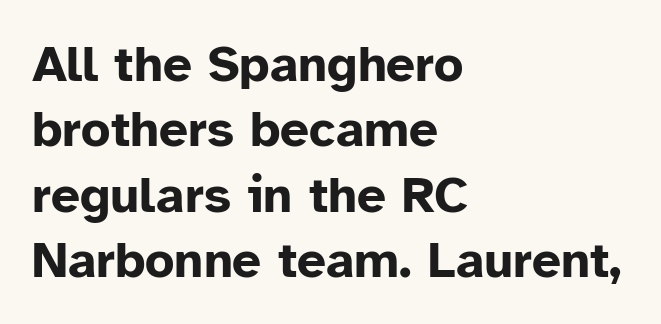
Words appear dense and cohesive because spacing is normal. Normally led — the rows are evenly, conventionally spaced. Looks like regular typesetting: each glyph gets only the width it needs. Has an underline been added? It has not. I'd call this a sans setting — the letters go barefoot.
